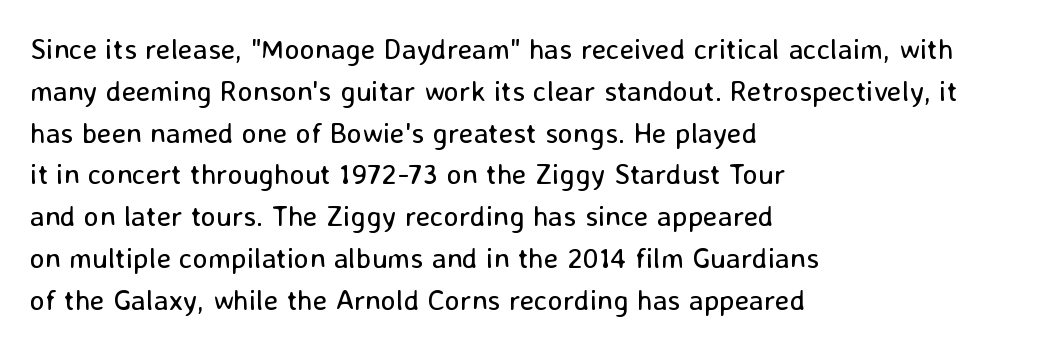
{"serif": "no", "italic": "no", "bold": "no", "weight": "regular", "width": "normal", "stroke_contrast": "low", "x_height": "medium", "monospaced": "no", "underline": "no", "align": "left", "line_spacing": "normal", "line_spacing_ratio": 1.44, "letter_spacing": "normal", "letter_spacing_em": 0.0, "glyph_px": 29}
